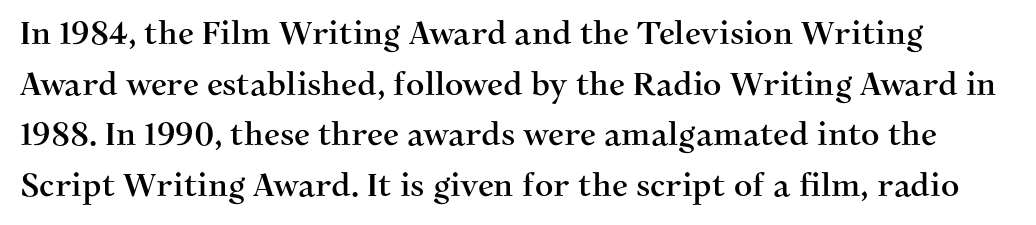
{"serif": "yes", "italic": "no", "width": "normal", "stroke_contrast": "medium", "x_height": "medium", "monospaced": "no", "underline": "no", "line_spacing": "normal", "line_spacing_ratio": 1.58, "letter_spacing": "normal", "letter_spacing_em": 0.0, "glyph_px": 32}
